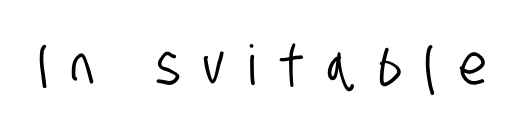
{"serif": "no", "width": "condensed", "stroke_contrast": "low", "x_height": "large", "monospaced": "no", "underline": "no", "letter_spacing": "wide", "letter_spacing_em": 0.43, "glyph_px": 55}
